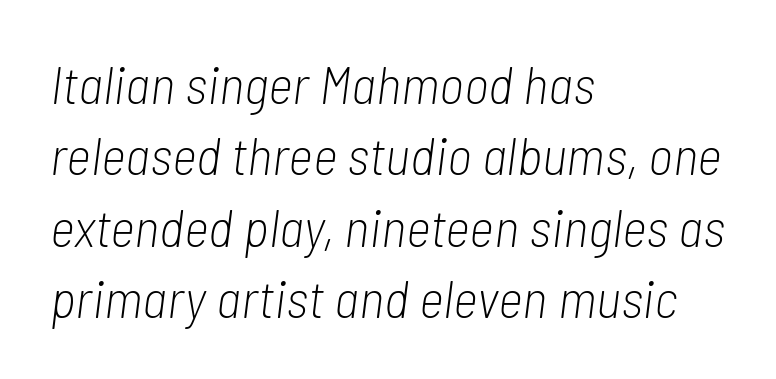
Q: Is the text bold? A: No.
Q: Is the text italic (slanted)? A: Yes, it leans right by about 7 degrees.
Q: Is the text underlined? A: No.
Q: How is the paragraph aligned? A: Left-aligned.
Q: Is the spacing between letters normal or unusually wide? A: Normal.
Q: Is the spacing between lines tight, normal or loose? A: Normal.
Q: Width (condensed, normal, or wide)? A: Condensed.
Q: Stroke contrast? A: Low.
Q: x-height? A: Medium.
Q: Monospaced? A: No.
